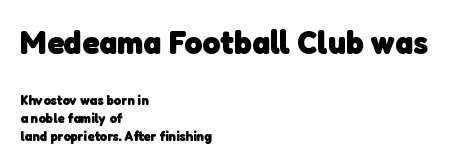
Q: Is the text bold? A: Yes.
Q: Is the typeface a serif or a sans-serif typeface? A: Sans-serif.
Q: Is the text underlined? A: No.
Q: How is the paragraph aligned? A: Left-aligned.
Q: Is the spacing between letters normal or unusually wide? A: Normal.
Q: Is the spacing between lines tight, normal or loose? A: Normal.
Q: Which block of text is set in a larger size, the first (top) or the second (bottom)? A: The first (top) one.
Q: Width (condensed, normal, or wide)? A: Normal.
Q: Stroke contrast? A: Low.
Q: x-height? A: Medium.
Q: Monospaced? A: No.
